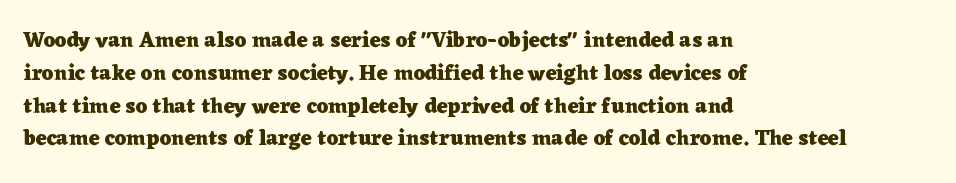
Weight check: bold — yes, fully. This rendering features lettering with no underline. This is the regular roman posture of the typeface. Is there much room between lines? A standard amount, neither cramped nor airy. No extra tracking has been applied to these lines. The rag falls on the right side of this text block.
